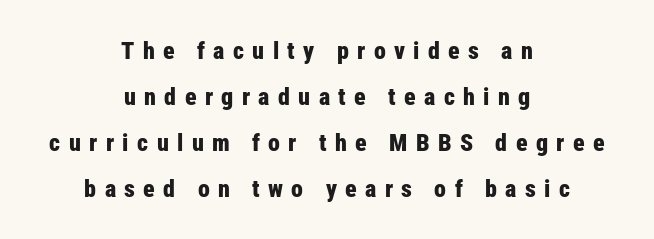
{"italic": "no", "bold": "yes", "underline": "no", "align": "center", "line_spacing": "loose", "line_spacing_ratio": 1.91, "letter_spacing": "wide", "letter_spacing_em": 0.35, "glyph_px": 24}
